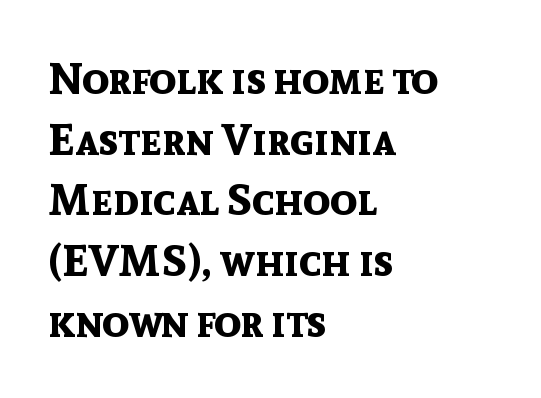
{"serif": "no", "italic": "no", "bold": "yes", "weight": "bold", "width": "normal", "x_height": "medium", "monospaced": "no", "underline": "no", "align": "left", "line_spacing": "normal", "line_spacing_ratio": 1.38, "letter_spacing": "normal", "letter_spacing_em": 0.0, "glyph_px": 44}
